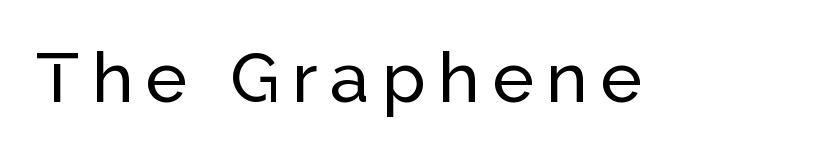
Q: Is the text italic (slanted)? A: No, it is upright.
Q: Is the typeface a serif or a sans-serif typeface? A: Sans-serif.
Q: Is the text underlined? A: No.
Q: Width (condensed, normal, or wide)? A: Normal.
Q: Stroke contrast? A: Low.
Q: x-height? A: Medium.
Q: Monospaced? A: No.
